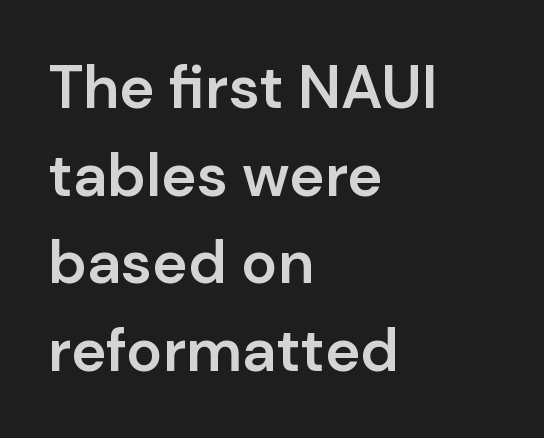
{"serif": "no", "italic": "no", "bold": "semi", "weight": "semibold", "width": "normal", "stroke_contrast": "low", "x_height": "medium", "monospaced": "no", "underline": "no", "align": "left", "line_spacing": "normal", "line_spacing_ratio": 1.46, "letter_spacing": "normal", "letter_spacing_em": 0.0, "glyph_px": 60}
